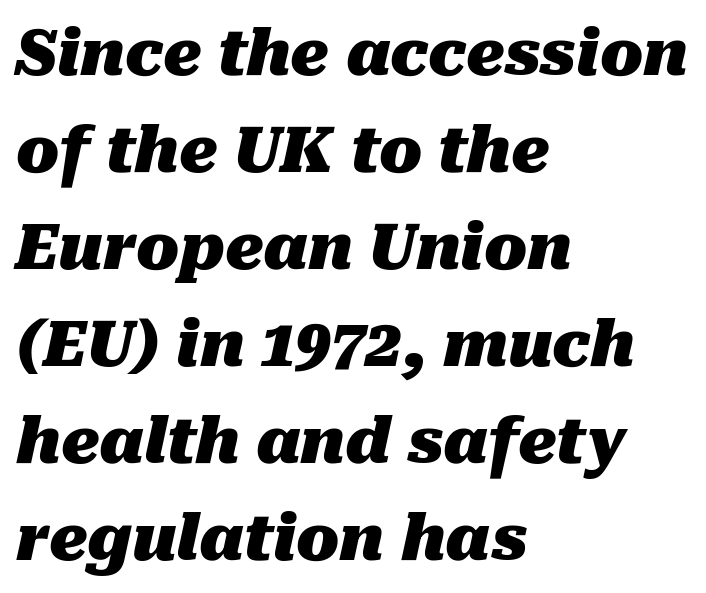
Q: Is the text bold? A: Yes.
Q: Is the text italic (slanted)? A: Yes, it leans right by about 10 degrees.
Q: Is the text underlined? A: No.
Q: How is the paragraph aligned? A: Left-aligned.
Q: Is the spacing between letters normal or unusually wide? A: Normal.
Q: Is the spacing between lines tight, normal or loose? A: Normal.
Q: Width (condensed, normal, or wide)? A: Normal.
Q: Stroke contrast? A: Medium.
Q: x-height? A: Medium.
Q: Monospaced? A: No.
